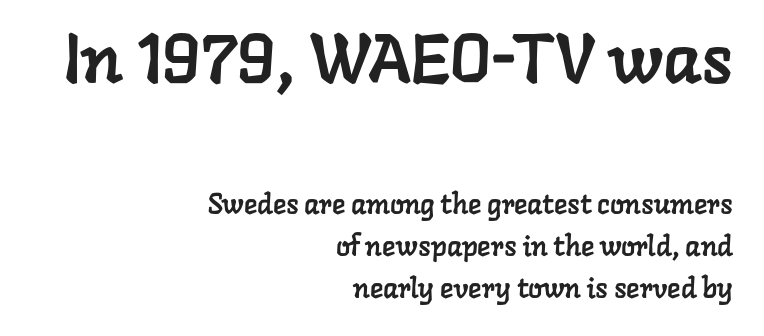
Q: Is the typeface a serif or a sans-serif typeface? A: Serif.
Q: Is the text underlined? A: No.
Q: How is the paragraph aligned? A: Right-aligned.
Q: Is the spacing between letters normal or unusually wide? A: Normal.
Q: Is the spacing between lines tight, normal or loose? A: Normal.
Q: Which block of text is set in a larger size, the first (top) or the second (bottom)? A: The first (top) one.
Q: Width (condensed, normal, or wide)? A: Normal.
Q: Stroke contrast? A: Low.
Q: x-height? A: Medium.
Q: Monospaced? A: No.
